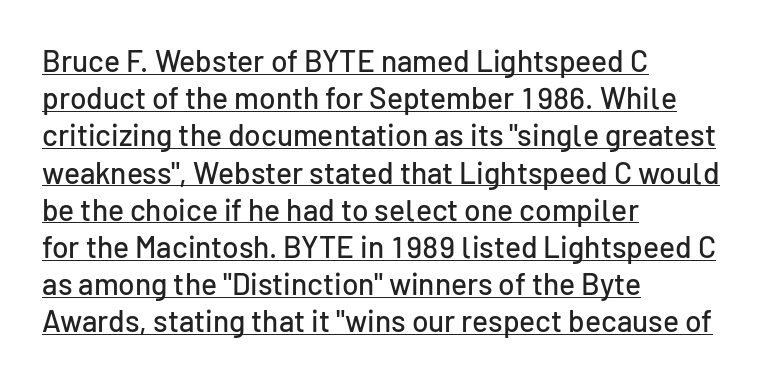
The image shows 30 px sans-serif type, upright; set left-aligned, line spacing 1.24x, normal letter spacing, underlined; low stroke contrast and a medium x-height.
